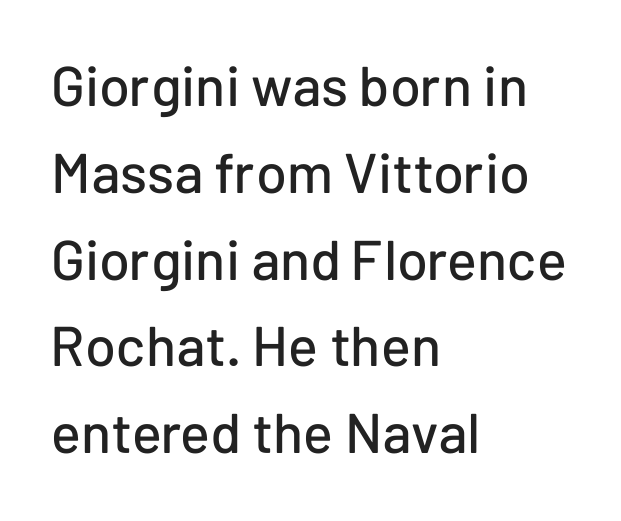
Q: Is the text italic (slanted)? A: No, it is upright.
Q: Is the typeface a serif or a sans-serif typeface? A: Sans-serif.
Q: Is the text underlined? A: No.
Q: How is the paragraph aligned? A: Left-aligned.
Q: Is the spacing between letters normal or unusually wide? A: Normal.
Q: Is the spacing between lines tight, normal or loose? A: Normal.
Q: Width (condensed, normal, or wide)? A: Normal.
Q: Stroke contrast? A: Low.
Q: x-height? A: Medium.
Q: Monospaced? A: No.
